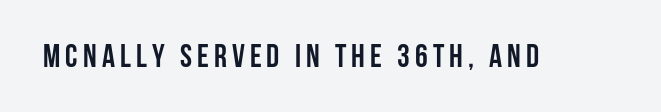
The strip under each line holds only bare page. Does the lettering tilt? It doesn't — this is upright. To sum up the face: it is a sans, with no serifs. Bold? Absolutely — the strokes are thick and heavy.
